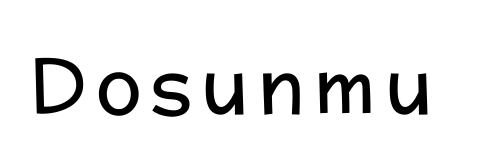
Stem width sits at or under what a default text font uses. The passage shown is typeset with a sans-serif family. The words here are not underlined. This is roman type, the default non-slanted kind.
